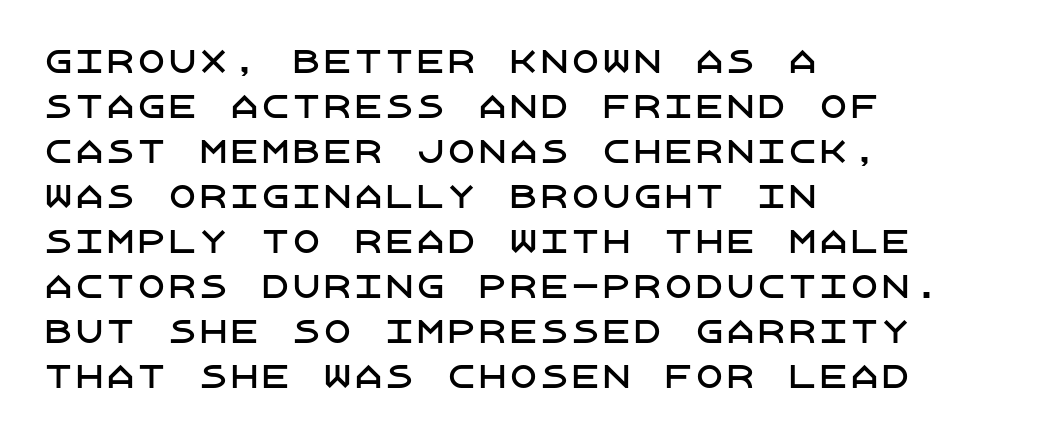
{"serif": "no", "italic": "no", "width": "normal", "stroke_contrast": "low", "x_height": "large", "underline": "no", "align": "left", "line_spacing": "normal", "line_spacing_ratio": 1.45, "letter_spacing": "normal", "letter_spacing_em": 0.0, "glyph_px": 31}
